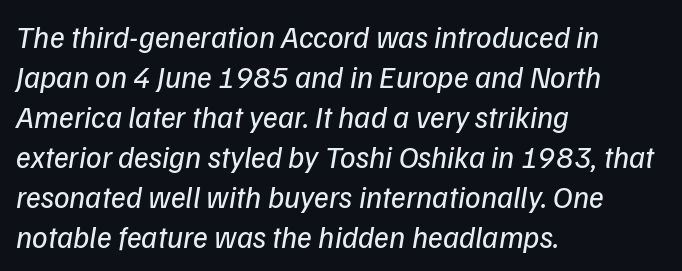
{"italic": "yes", "lean": "right", "slant_degrees": 9, "bold": "no", "weight": "regular", "width": "normal", "stroke_contrast": "low", "x_height": "medium", "monospaced": "no", "underline": "no", "align": "left", "line_spacing": "normal", "line_spacing_ratio": 1.29, "letter_spacing": "normal", "letter_spacing_em": 0.0, "glyph_px": 31}
